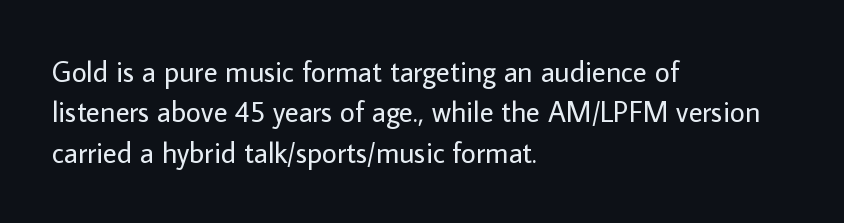
{"serif": "no", "italic": "no", "bold": "no", "weight": "regular", "width": "normal", "stroke_contrast": "low", "x_height": "medium", "monospaced": "no", "underline": "no", "align": "left", "line_spacing": "normal", "line_spacing_ratio": 1.39, "letter_spacing": "normal", "letter_spacing_em": 0.0, "glyph_px": 29}
